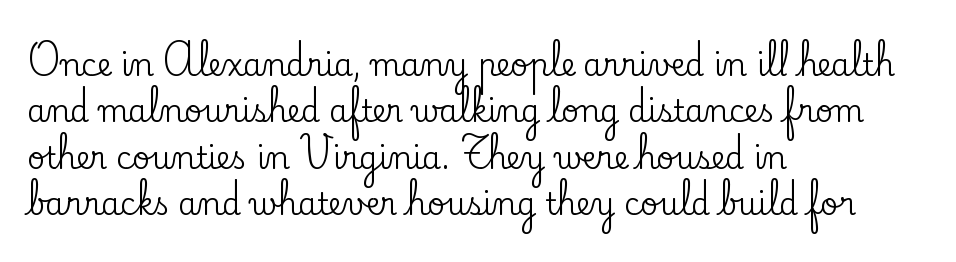
Q: Is the text italic (slanted)? A: No, it is upright.
Q: Is the typeface a serif or a sans-serif typeface? A: Serif.
Q: Is the text underlined? A: No.
Q: How is the paragraph aligned? A: Left-aligned.
Q: Is the spacing between letters normal or unusually wide? A: Normal.
Q: Is the spacing between lines tight, normal or loose? A: Normal.
Q: Width (condensed, normal, or wide)? A: Normal.
Q: Stroke contrast? A: Low.
Q: x-height? A: Small.
Q: Monospaced? A: No.
